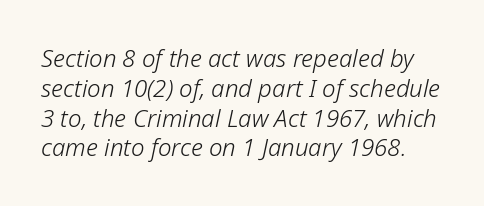
The gap between lines stays unmarked. Inter-character spacing is left at the font's built-in metrics. Would a proofreader flag this as italicized? Yes. No chunkiness to these letters — they're not bold.
